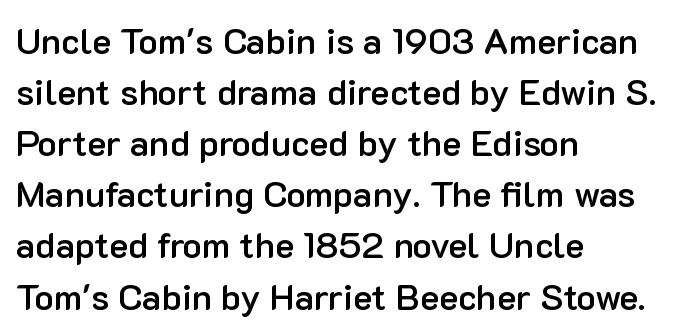
{"serif": "no", "italic": "no", "bold": "semi", "weight": "semibold", "width": "normal", "stroke_contrast": "low", "x_height": "medium", "monospaced": "no", "underline": "no", "align": "left", "line_spacing": "normal", "line_spacing_ratio": 1.42, "letter_spacing": "normal", "letter_spacing_em": 0.0, "glyph_px": 36}
